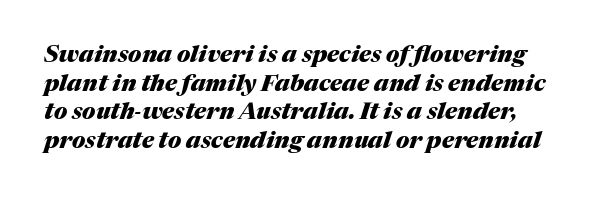
Q: Is the text bold? A: Yes.
Q: Is the text italic (slanted)? A: Yes, it leans right by about 17 degrees.
Q: Is the text underlined? A: No.
Q: Is the spacing between letters normal or unusually wide? A: Normal.
